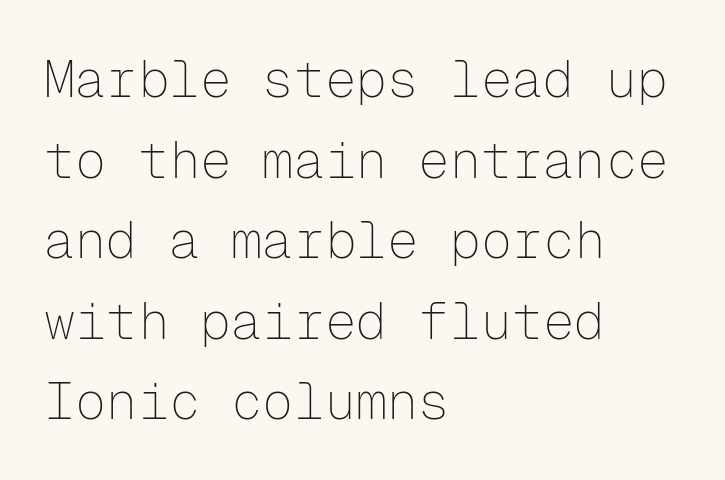
Horizontal alignment here is leftward, the default for most running prose. This is sans-serif lettering, the kind often seen on screens and signage. Nope, not italic — everything's standing straight. Does extra space separate the letters? No, they use regular spacing. Has an underline been added? It has not.
